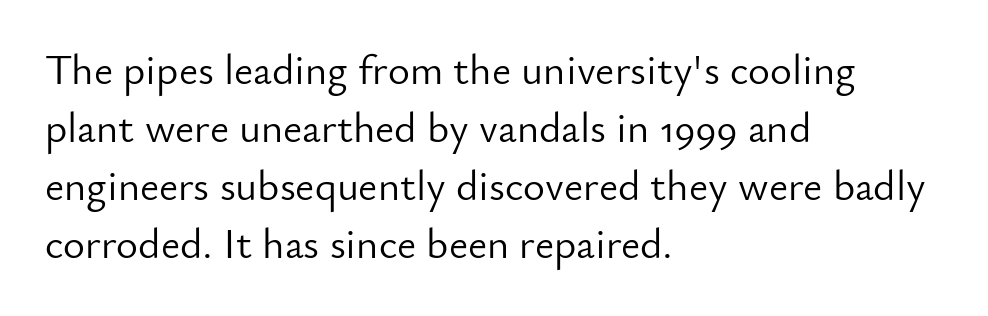
Nothing heavy about these letters — not bold at all. The letters stand straight up with perfectly vertical stems. Anything drawn beneath the words? Only blank space. The passage shown stacks its lines at a standard gap. Tracking here is standard; glyphs follow each other at the usual distance.
